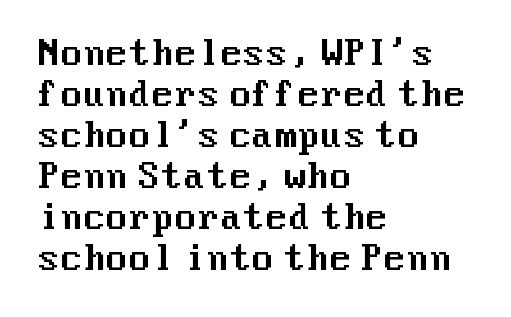
{"serif": "no", "italic": "no", "width": "normal", "stroke_contrast": "medium", "x_height": "medium", "underline": "no", "align": "left", "line_spacing_ratio": 1.24, "letter_spacing": "normal", "letter_spacing_em": 0.0, "glyph_px": 33}
